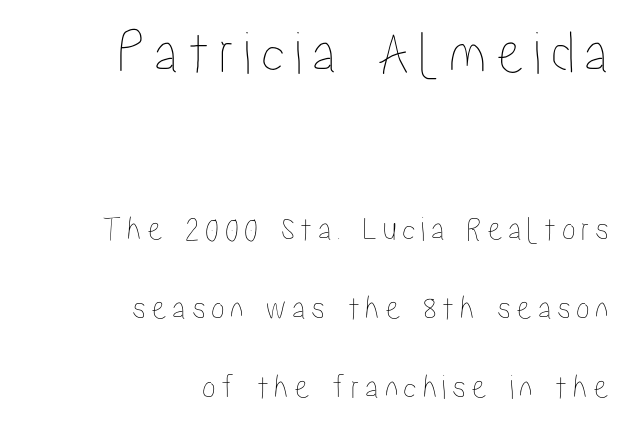
Spacing verdict: proportional, widths tailored to each character. Bigger letters appear in the top chunk; the bottom chunk is reduced. The lines are spread far apart with generous leading. Underline: absent.
